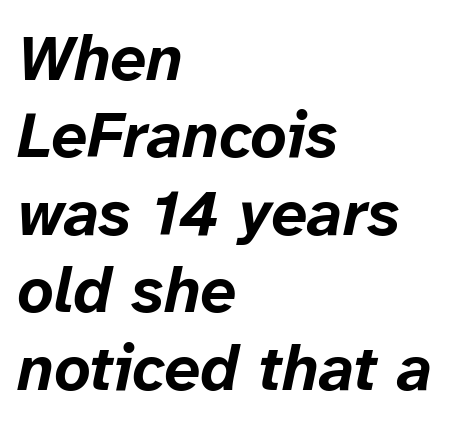
The image shows 64 px bold type, italic (leaning right); set left-aligned, line spacing 1.21x, normal letter spacing, not underlined; low stroke contrast and a medium x-height.
